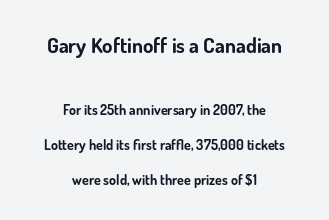
Q: Is the text bold? A: Yes.
Q: Is the text italic (slanted)? A: No, it is upright.
Q: Is the text underlined? A: No.
Q: How is the paragraph aligned? A: Centered.
Q: Is the spacing between letters normal or unusually wide? A: Normal.
Q: Is the spacing between lines tight, normal or loose? A: Loose.
Q: Which block of text is set in a larger size, the first (top) or the second (bottom)? A: The first (top) one.
